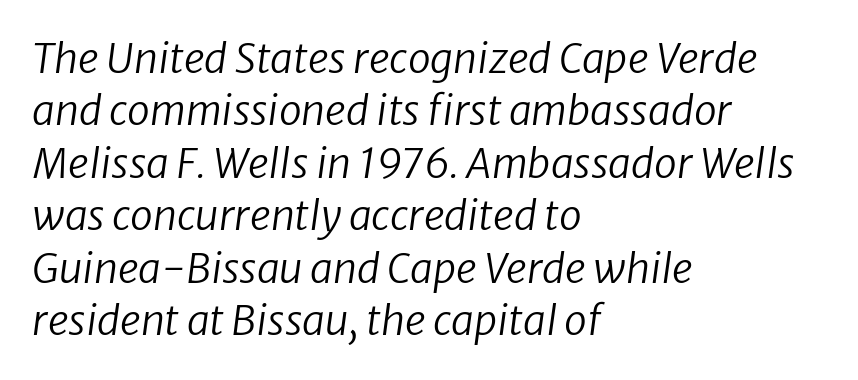
{"italic": "yes", "lean": "right", "slant_degrees": 8, "bold": "no", "weight": "regular", "width": "normal", "stroke_contrast": "low", "x_height": "medium", "monospaced": "no", "underline": "no", "align": "left", "line_spacing": "normal", "line_spacing_ratio": 1.28, "letter_spacing": "normal", "letter_spacing_em": 0.0, "glyph_px": 41}
